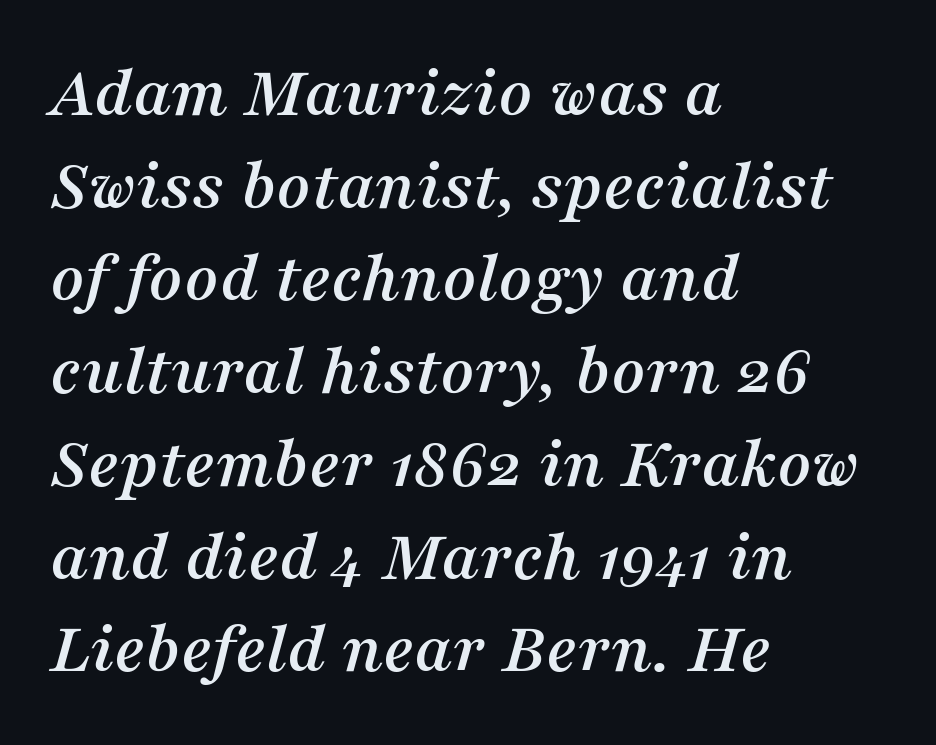
Q: Is the text italic (slanted)? A: Yes, it leans right by about 16 degrees.
Q: Is the typeface a serif or a sans-serif typeface? A: Serif.
Q: Is the text underlined? A: No.
Q: How is the paragraph aligned? A: Left-aligned.
Q: Is the spacing between letters normal or unusually wide? A: Normal.
Q: Is the spacing between lines tight, normal or loose? A: Normal.
Q: Width (condensed, normal, or wide)? A: Normal.
Q: Stroke contrast? A: Medium.
Q: x-height? A: Medium.
Q: Monospaced? A: No.
